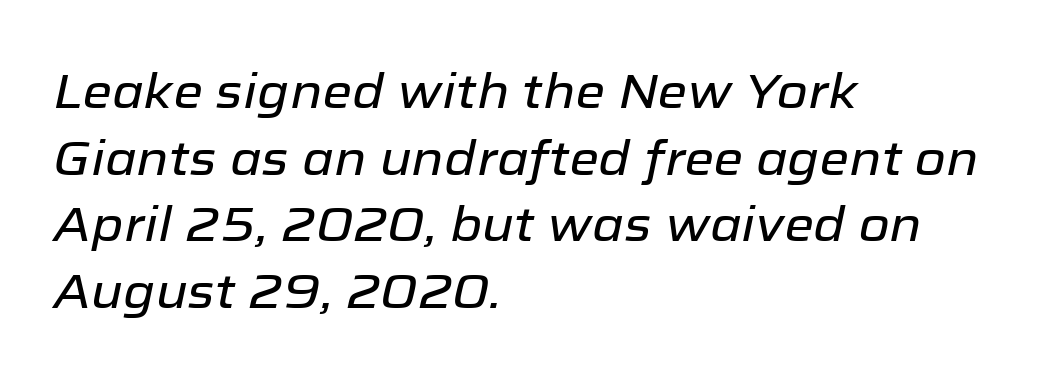
Q: Is the text italic (slanted)? A: Yes, it leans right by about 12 degrees.
Q: Is the text underlined? A: No.
Q: How is the paragraph aligned? A: Left-aligned.
Q: Is the spacing between letters normal or unusually wide? A: Normal.
Q: Is the spacing between lines tight, normal or loose? A: Normal.
Q: Width (condensed, normal, or wide)? A: Normal.
Q: Stroke contrast? A: Low.
Q: x-height? A: Medium.
Q: Monospaced? A: No.
